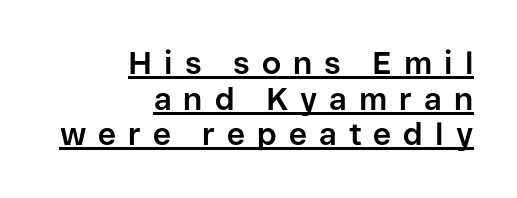
Q: Is the text bold? A: Yes.
Q: Is the text italic (slanted)? A: No, it is upright.
Q: Is the typeface a serif or a sans-serif typeface? A: Sans-serif.
Q: Is the text underlined? A: Yes.
Q: How is the paragraph aligned? A: Right-aligned.
Q: Is the spacing between letters normal or unusually wide? A: Unusually wide.
Q: Is the spacing between lines tight, normal or loose? A: Tight.
Q: Width (condensed, normal, or wide)? A: Normal.
Q: Stroke contrast? A: Low.
Q: x-height? A: Medium.
Q: Monospaced? A: No.
